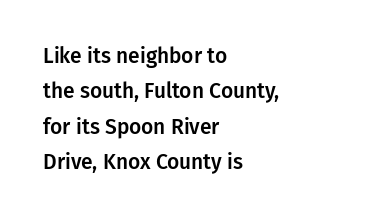
The image shows 21 px text type, upright; set left-aligned, normal line spacing (1.68x), normal letter spacing, not underlined.
